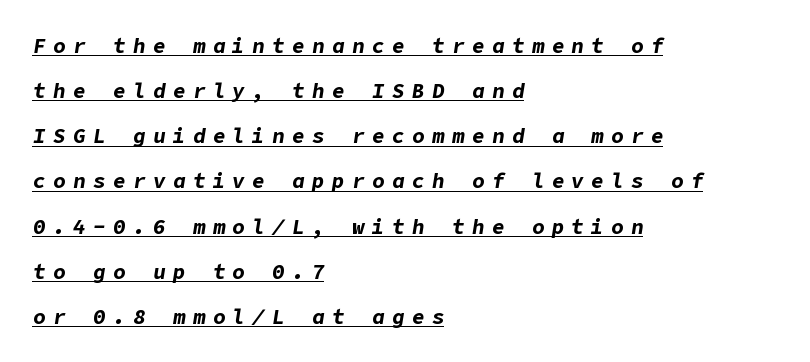
{"italic": "yes", "lean": "right", "slant_degrees": 9, "bold": "yes", "underline": "yes", "align": "left", "line_spacing": "loose", "line_spacing_ratio": 2.15, "letter_spacing": "wide", "letter_spacing_em": 0.35, "glyph_px": 21}
